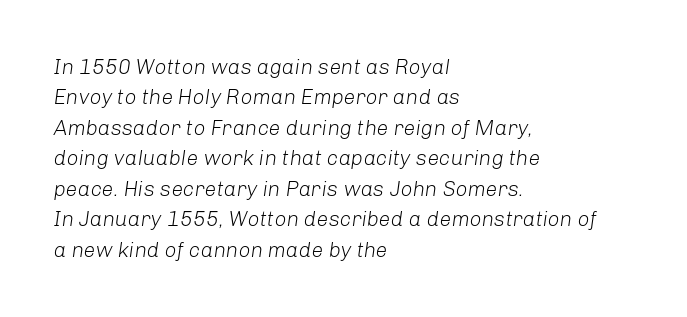
Q: Is the text bold? A: No.
Q: Is the text italic (slanted)? A: Yes, it leans right by about 8 degrees.
Q: Is the text underlined? A: No.
Q: How is the paragraph aligned? A: Left-aligned.
Q: Is the spacing between letters normal or unusually wide? A: Normal.
Q: Is the spacing between lines tight, normal or loose? A: Normal.
